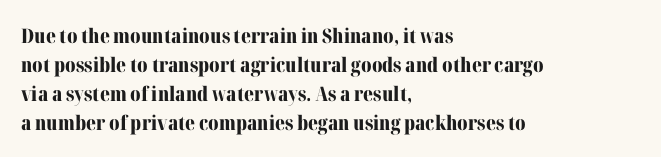
Style check: upright. The block of text has a typical density, with ordinary space between rows. The words here are not underlined. The paragraph shown leans on its left margin. The gaps between neighbouring characters are ordinary and unremarkable.
